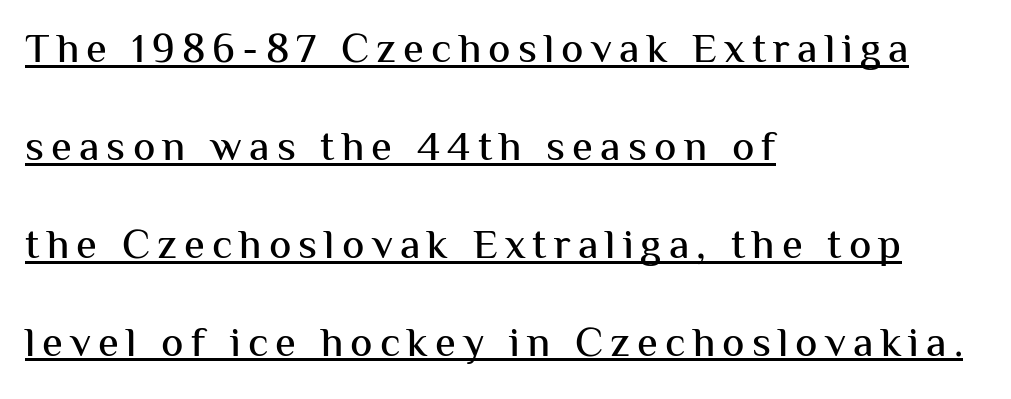
{"serif": "no", "italic": "no", "width": "normal", "stroke_contrast": "medium", "x_height": "medium", "monospaced": "no", "underline": "yes", "align": "left", "line_spacing": "loose", "line_spacing_ratio": 2.33, "glyph_px": 42}
